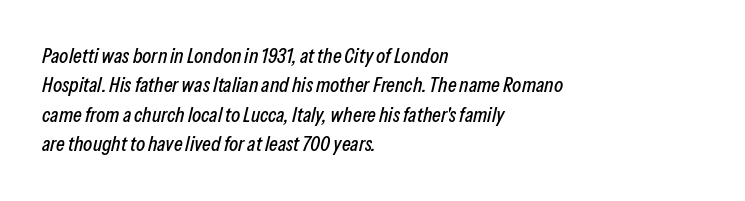
Line beginnings align vertically; line endings do not. Spacing between characters is what you'd get straight out of the box. The strip under each line holds only bare page. Rows of type keep a routine distance in the vertical direction. This is oblique type, the kind used for emphasis or titles.
